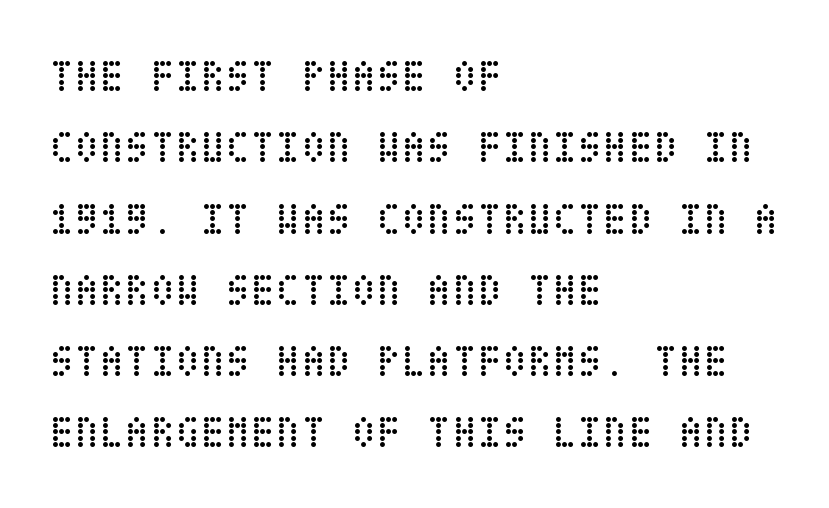
Posture: vertical. Typeset ragged right — the left edge is the straight one. Rule under the text: the space is simply empty. Horizontal bands of white between lines are of average thickness. Letter spacing: default.
